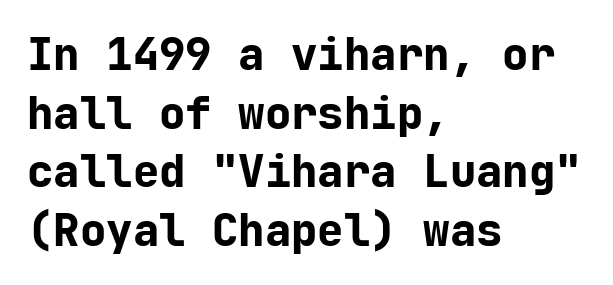
{"serif": "no", "italic": "no", "bold": "yes", "weight": "bold", "width": "normal", "stroke_contrast": "low", "x_height": "medium", "monospaced": "yes", "underline": "no", "align": "left", "line_spacing": "normal", "line_spacing_ratio": 1.33, "letter_spacing": "normal", "letter_spacing_em": 0.0, "glyph_px": 44}
